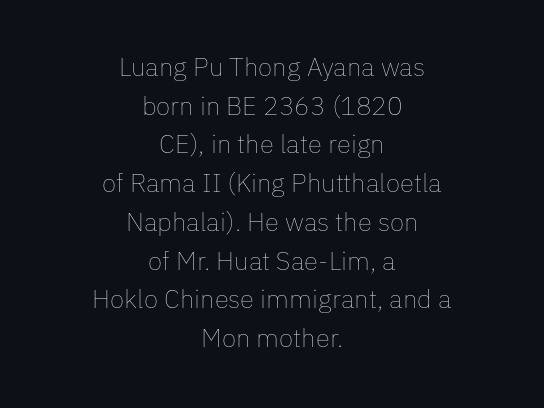
Q: Is the text bold? A: No.
Q: Is the text italic (slanted)? A: No, it is upright.
Q: Is the text underlined? A: No.
Q: How is the paragraph aligned? A: Centered.
Q: Is the spacing between letters normal or unusually wide? A: Normal.
Q: Is the spacing between lines tight, normal or loose? A: Normal.
